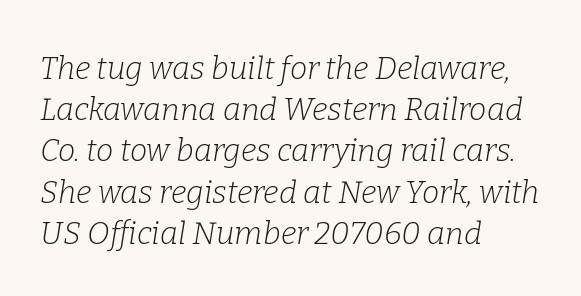
Descenders are the only things crossing below the line. The passage shown leans; its letterforms are oblique. The gaps between neighbouring characters are ordinary and unremarkable. Quick note: interline space is typical. The face used here is seriffed, in the tradition of book romans. The face used here is proportionally spaced, like ordinary book or web type.
